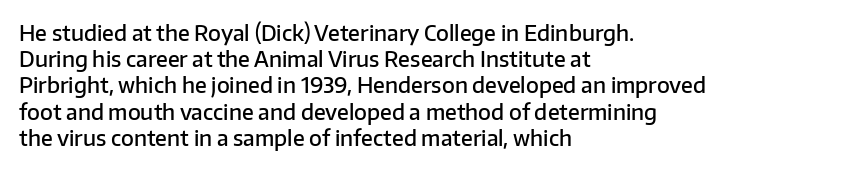
The image shows 21 px text type, upright; set left-aligned, normal line spacing (1.25x), normal letter spacing, not underlined.
